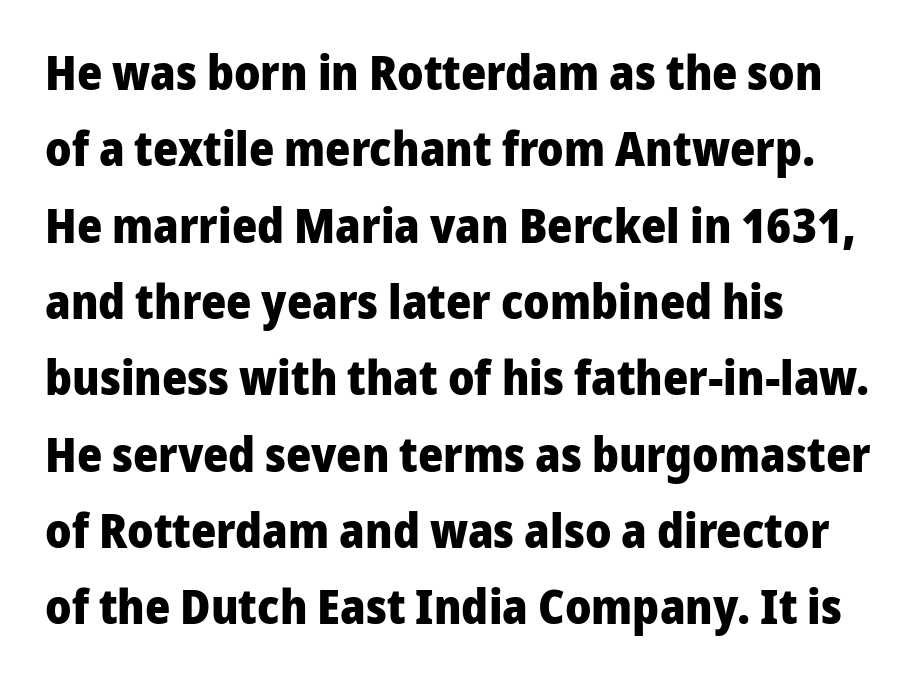
Default kerning and tracking; the words read as compact shapes. Weight: bold. Designer's note — italics off, roman on. The lines sit at an ordinary, default distance from one another. These lines stack with their left ends in a neat column.
